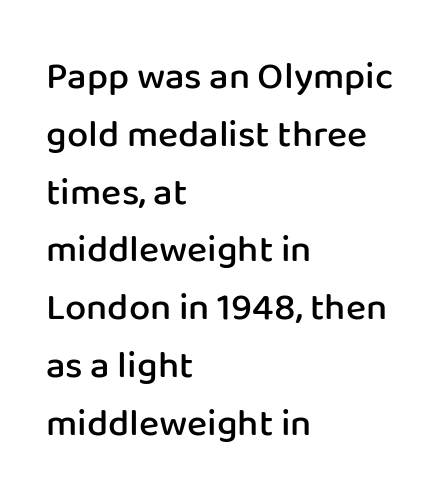
The image shows 38 px semibold sans-serif type, upright; set left-aligned, normal line spacing (1.52x), normal letter spacing, not underlined; low stroke contrast and a medium x-height.
